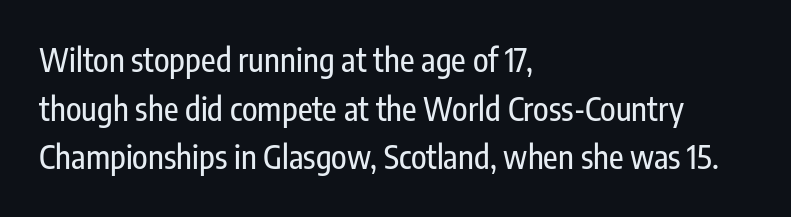
The image shows 32 px condensed sans-serif type, upright; set left-aligned, normal line spacing (1.52x), normal letter spacing, not underlined; low stroke contrast and a medium x-height.
